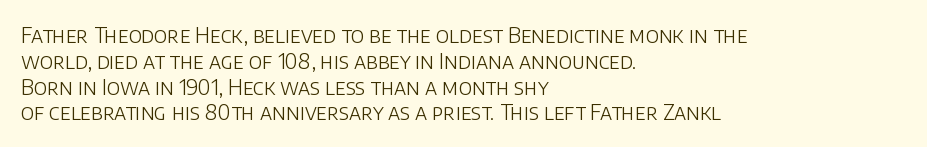
The image shows 21 px text type, upright; set left-aligned, line spacing 1.23x, normal letter spacing, not underlined.
